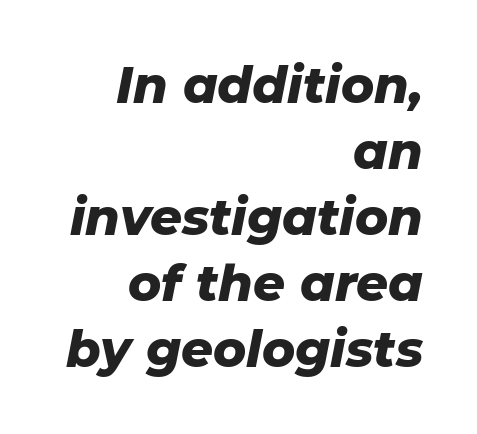
{"italic": "yes", "lean": "right", "slant_degrees": 11, "bold": "yes", "weight": "heavy", "width": "normal", "stroke_contrast": "low", "x_height": "medium", "monospaced": "no", "underline": "no", "align": "right", "line_spacing": "normal", "line_spacing_ratio": 1.32, "letter_spacing": "normal", "letter_spacing_em": 0.0, "glyph_px": 50}
